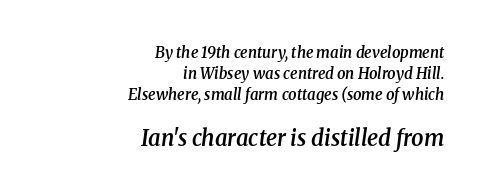
The image shows 22 px text type, italic (leaning right); set right-aligned, normal line spacing (1.4x), normal letter spacing, not underlined; the second (bottom) block is 1.47x larger.
